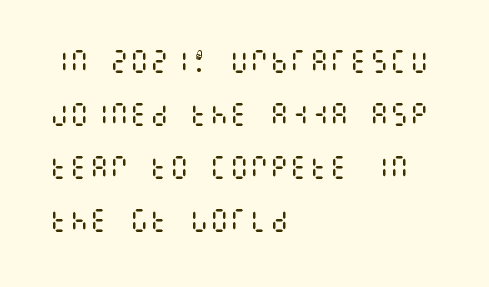
The zone under the glyphs is completely vacant. Compared with a typical body face, this is equally light or lighter still. Rendered with straight, roman letterforms. The letters sit at their default tracking, neither squeezed nor spread. Line spacing here is loose.
